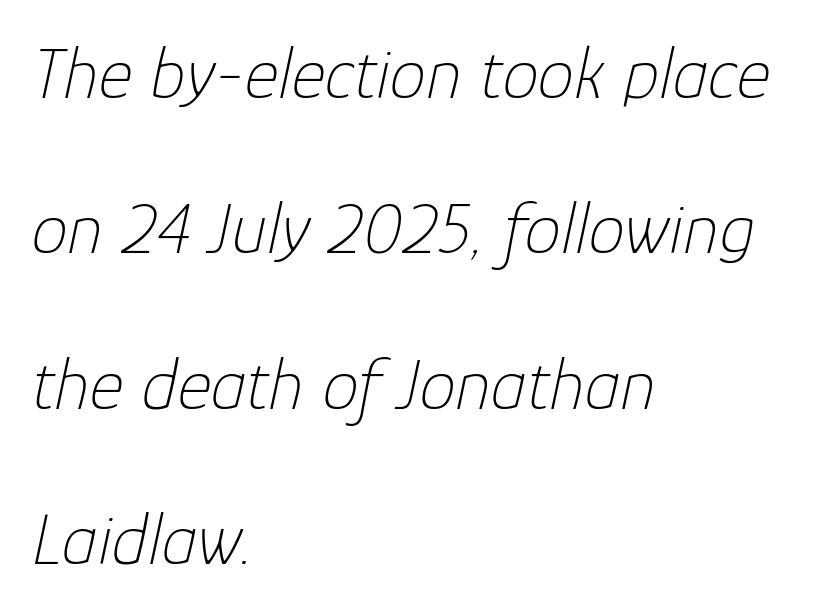
Each word holds together tightly as a unit, with standard inter-letter gaps. This sample is left-justified, so line endings fall wherever the words run out. Anything drawn beneath the words? Only blank space. Weight: regular or lighter. This sample uses an oblique cut, with every glyph tilted off the vertical.
